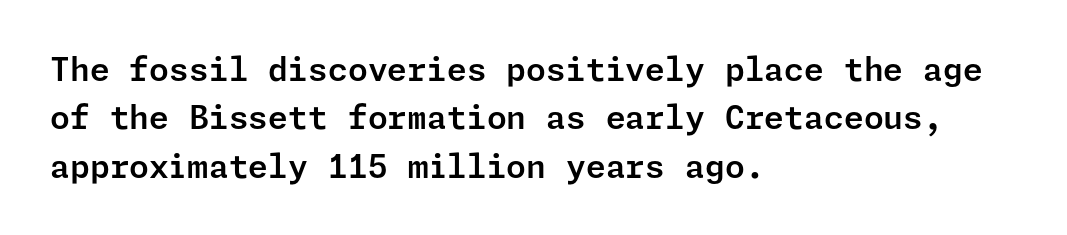
{"serif": "no", "italic": "no", "width": "normal", "stroke_contrast": "low", "x_height": "medium", "underline": "no", "align": "left", "line_spacing": "normal", "line_spacing_ratio": 1.51, "letter_spacing": "normal", "letter_spacing_em": 0.0, "glyph_px": 32}
